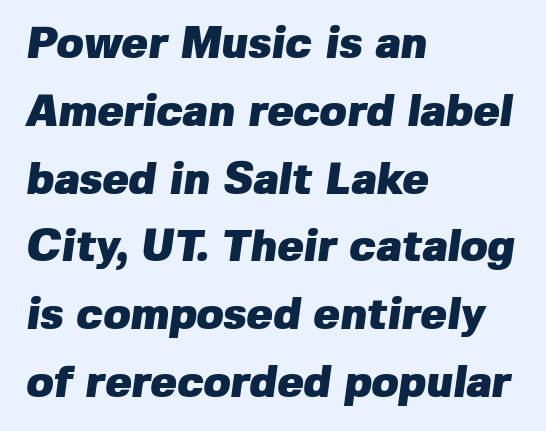
The image shows 44 px heavy sans-serif type; set left-aligned, normal line spacing (1.54x), normal letter spacing, not underlined; low stroke contrast and a medium x-height.
